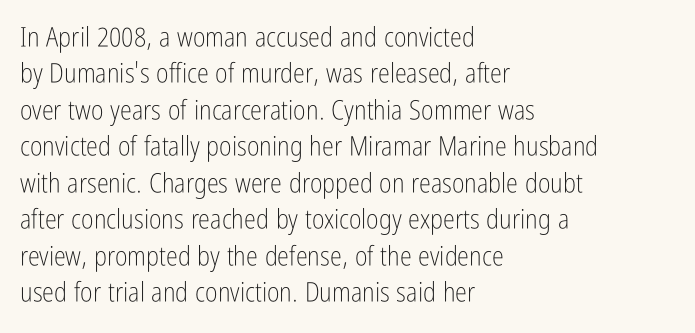
The image shows 27 px text type, upright; set left-aligned, normal line spacing (1.35x), normal letter spacing, not underlined.
